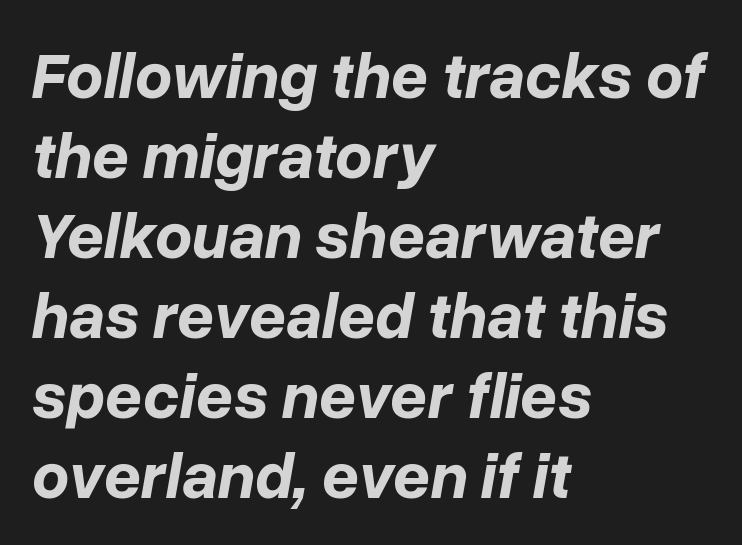
{"italic": "yes", "lean": "right", "slant_degrees": 10, "bold": "yes", "weight": "bold", "width": "normal", "stroke_contrast": "low", "x_height": "medium", "monospaced": "no", "underline": "no", "align": "left", "line_spacing_ratio": 1.23, "letter_spacing": "normal", "letter_spacing_em": 0.0, "glyph_px": 65}
